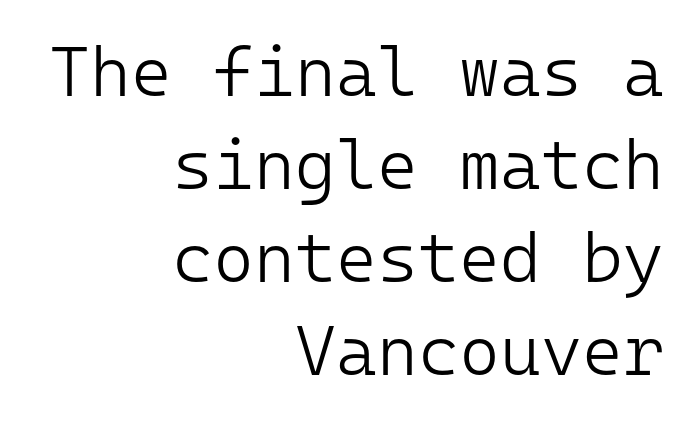
These lines are rendered in a fixed-pitch font. You can tell from the bare stems that sans-serif type was used. If you drew a line through each stem, it would be perfectly vertical. In terms of letterspacing, this is plain default setting. Successive baselines arrive at the customary interval. The typesetter chose a ragged-left arrangement here.
